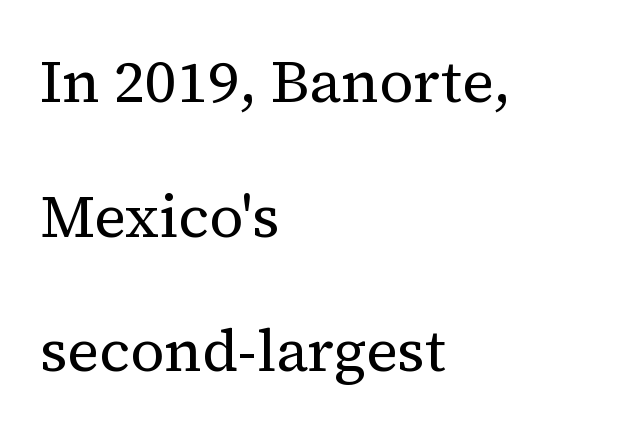
Q: Is the text bold? A: No.
Q: Is the text italic (slanted)? A: No, it is upright.
Q: Is the typeface a serif or a sans-serif typeface? A: Serif.
Q: Is the text underlined? A: No.
Q: How is the paragraph aligned? A: Left-aligned.
Q: Is the spacing between letters normal or unusually wide? A: Normal.
Q: Is the spacing between lines tight, normal or loose? A: Loose.
Q: Width (condensed, normal, or wide)? A: Normal.
Q: Stroke contrast? A: Medium.
Q: x-height? A: Medium.
Q: Monospaced? A: No.
